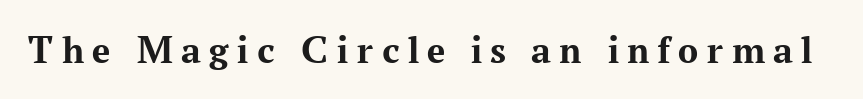
The image shows 40 px bold serif type, upright; set unusually wide letter spacing (+0.2 em), not underlined; medium stroke contrast and a medium x-height.
